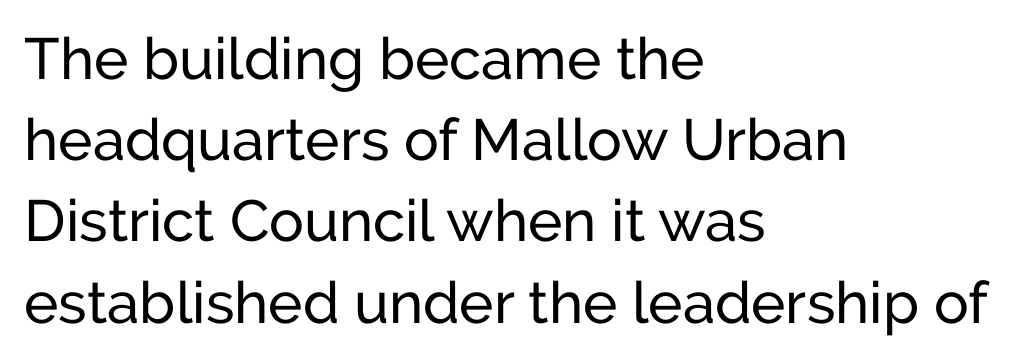
Italic? Not at all — the glyphs are vertical. Rows of type keep a routine distance in the vertical direction. Words float on clear page, feet unadorned. Looks like regular typesetting: each glyph gets only the width it needs.
